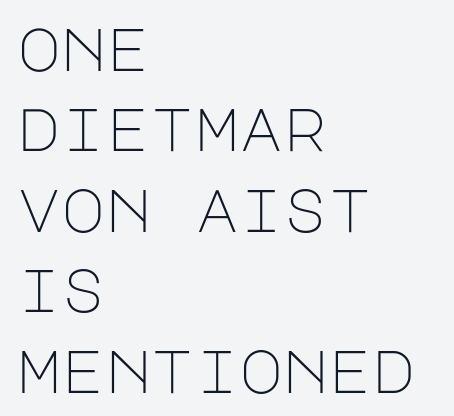
The image shows 60 px light sans-serif type, upright; set left-aligned, normal line spacing (1.34x), normal letter spacing, not underlined; low stroke contrast and a large x-height.
